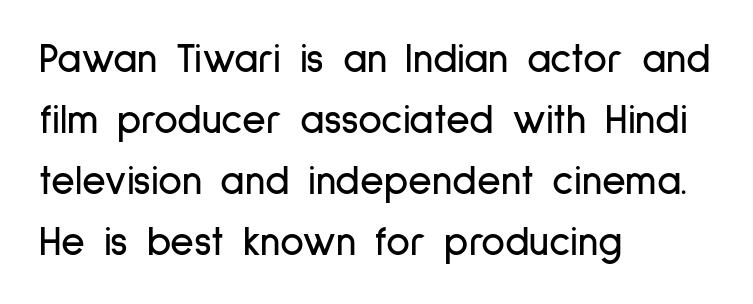
The image shows 41 px condensed sans-serif type, upright; set left-aligned, normal line spacing (1.49x), normal letter spacing, not underlined; low stroke contrast and a medium x-height.
